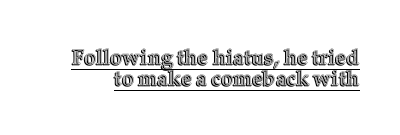
{"italic": "no", "underline": "yes", "line_spacing": "tight", "line_spacing_ratio": 1.0, "letter_spacing": "normal", "letter_spacing_em": 0.0, "glyph_px": 21}
